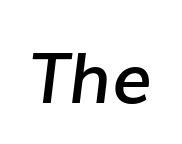
The strokes are fattened partway — semibold, not bold. The rendering applies a slant to the glyphs. Letter spacing: default. Honestly, there is no underline to notice here at all. The rendering uses natural spacing where letterforms have individual widths.
